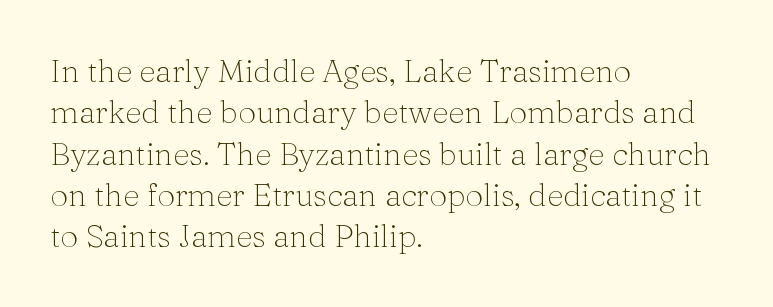
{"serif": "yes", "italic": "no", "bold": "no", "weight": "light", "width": "normal", "stroke_contrast": "medium", "x_height": "medium", "monospaced": "no", "underline": "no", "align": "left", "line_spacing": "normal", "line_spacing_ratio": 1.29, "letter_spacing": "normal", "letter_spacing_em": 0.0, "glyph_px": 32}
